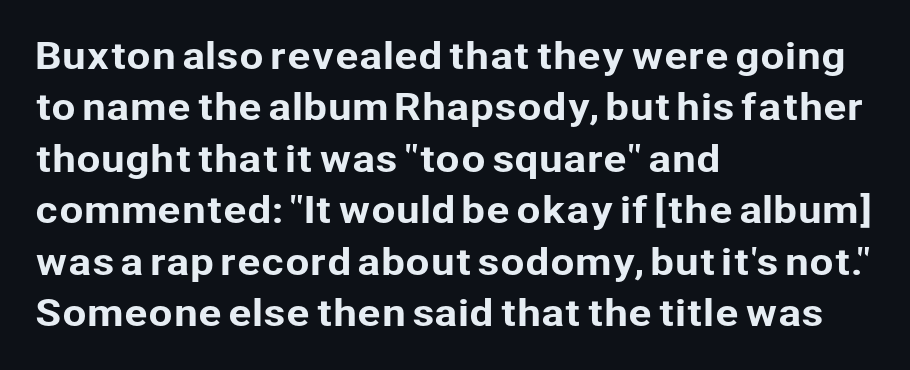
These lines keep a tight, regular rhythm from letter to letter. Teacher's note: observe the even left margin — that is flush-left alignment. Check the space under the baseline: it is left empty. Each letter's strokes conclude bluntly, with no projecting serifs. Is this a fixed-width face? No — the glyphs have proportional, varying widths.
